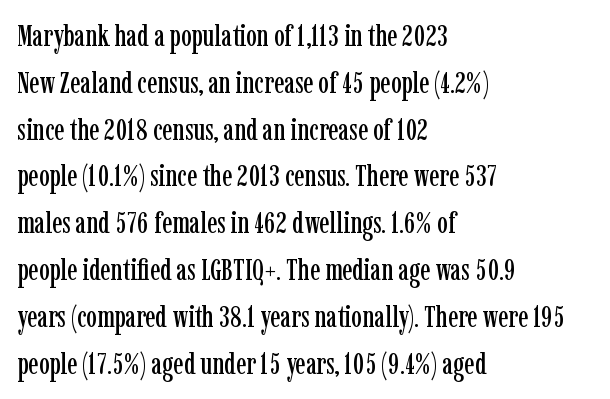
These lines sit exactly where default settings would place them. Type style note: has serifs. These lines are rendered in a variable-pitch font. This rendering leaves character spacing at its baseline value. The space beneath each line is pristine and unruled.
